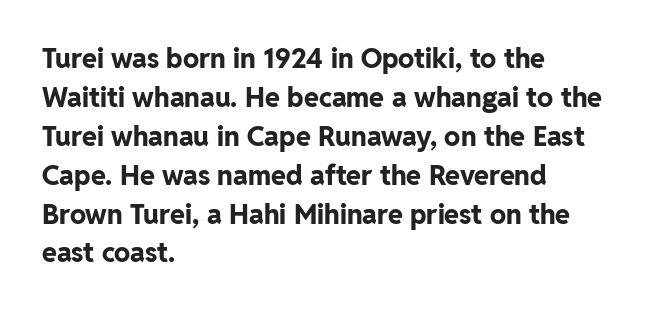
The image shows 27 px bold type, upright; set left-aligned, normal line spacing (1.44x), normal letter spacing, not underlined.
